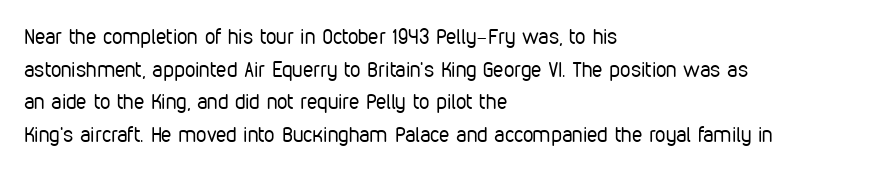
{"italic": "no", "bold": "no", "underline": "no", "align": "left", "line_spacing": "normal", "line_spacing_ratio": 1.55, "letter_spacing": "normal", "letter_spacing_em": 0.0, "glyph_px": 21}
